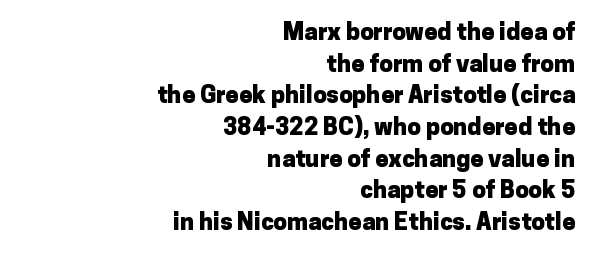
Q: Is the text bold? A: Yes.
Q: Is the text italic (slanted)? A: No, it is upright.
Q: Is the text underlined? A: No.
Q: How is the paragraph aligned? A: Right-aligned.
Q: Is the spacing between letters normal or unusually wide? A: Normal.
Q: Is the spacing between lines tight, normal or loose? A: Normal.
